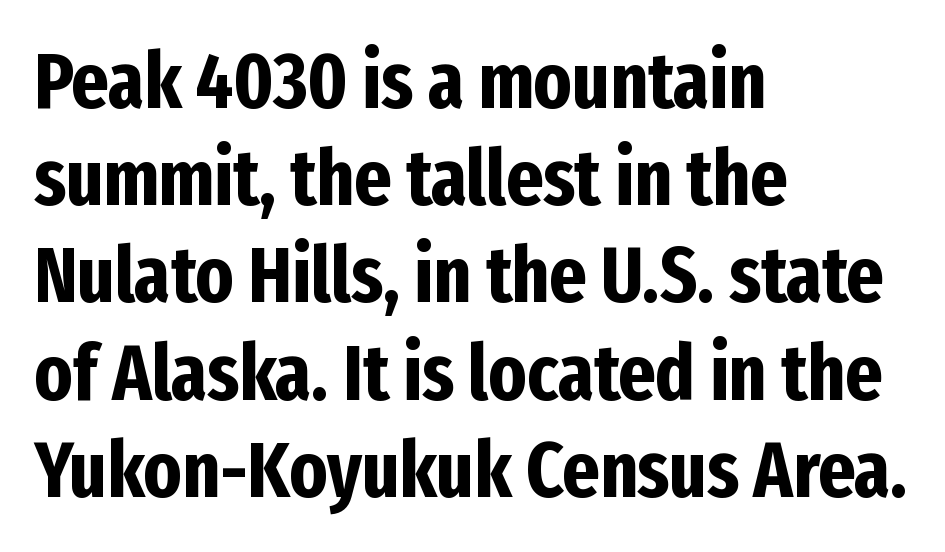
{"serif": "no", "italic": "no", "bold": "yes", "weight": "bold", "width": "condensed", "stroke_contrast": "low", "x_height": "medium", "monospaced": "no", "underline": "no", "align": "left", "line_spacing_ratio": 1.23, "letter_spacing": "normal", "letter_spacing_em": 0.0, "glyph_px": 79}
